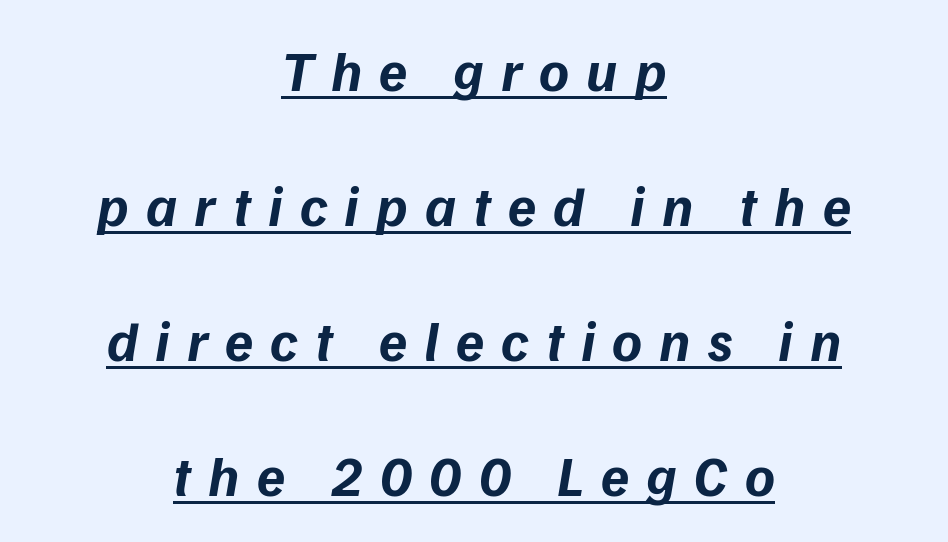
{"italic": "yes", "lean": "right", "slant_degrees": 9, "bold": "yes", "weight": "bold", "width": "normal", "stroke_contrast": "low", "x_height": "medium", "monospaced": "no", "underline": "yes", "align": "center", "line_spacing": "loose", "line_spacing_ratio": 2.37, "letter_spacing": "wide", "letter_spacing_em": 0.3, "glyph_px": 57}
